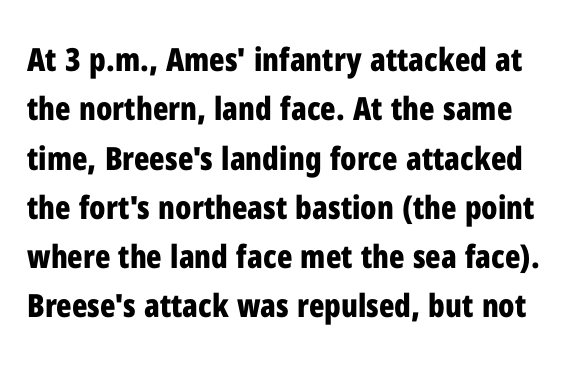
Q: Is the text bold? A: Yes.
Q: Is the text italic (slanted)? A: No, it is upright.
Q: Is the typeface a serif or a sans-serif typeface? A: Sans-serif.
Q: Is the text underlined? A: No.
Q: Is the spacing between letters normal or unusually wide? A: Normal.
Q: Is the spacing between lines tight, normal or loose? A: Normal.
Q: Width (condensed, normal, or wide)? A: Condensed.
Q: Stroke contrast? A: Low.
Q: x-height? A: Medium.
Q: Monospaced? A: No.
